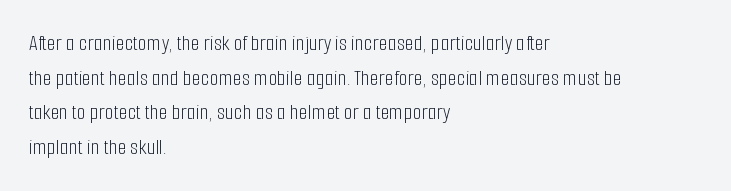
Q: Is the text bold? A: No.
Q: Is the text italic (slanted)? A: No, it is upright.
Q: Is the text underlined? A: No.
Q: How is the paragraph aligned? A: Left-aligned.
Q: Is the spacing between letters normal or unusually wide? A: Normal.
Q: Is the spacing between lines tight, normal or loose? A: Normal.
